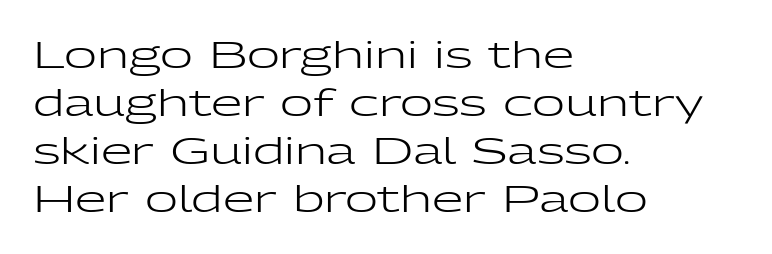
{"serif": "no", "italic": "no", "bold": "no", "weight": "regular", "width": "wide", "stroke_contrast": "low", "x_height": "medium", "monospaced": "no", "underline": "no", "align": "left", "line_spacing": "normal", "line_spacing_ratio": 1.33, "letter_spacing": "normal", "letter_spacing_em": 0.0, "glyph_px": 36}
